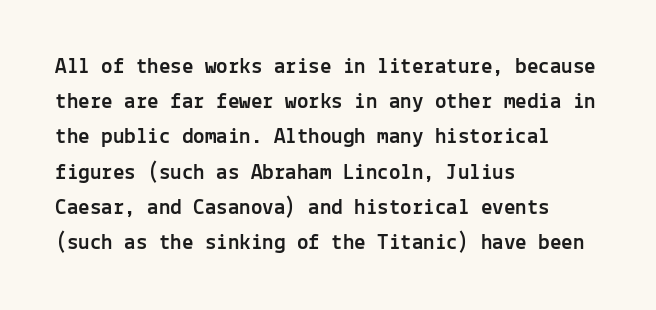
Q: Is the text italic (slanted)? A: No, it is upright.
Q: Is the text underlined? A: No.
Q: How is the paragraph aligned? A: Left-aligned.
Q: Is the spacing between letters normal or unusually wide? A: Normal.
Q: Is the spacing between lines tight, normal or loose? A: Normal.
